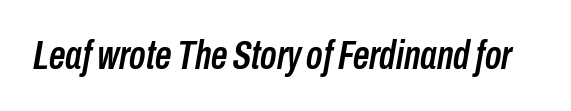
Each row of text sits above clean, open space. Is the letter spacing exaggerated? No — it looks like the ordinary default. Looks like regular typesetting: each glyph gets only the width it needs. The font's italic variant was chosen for this text.
